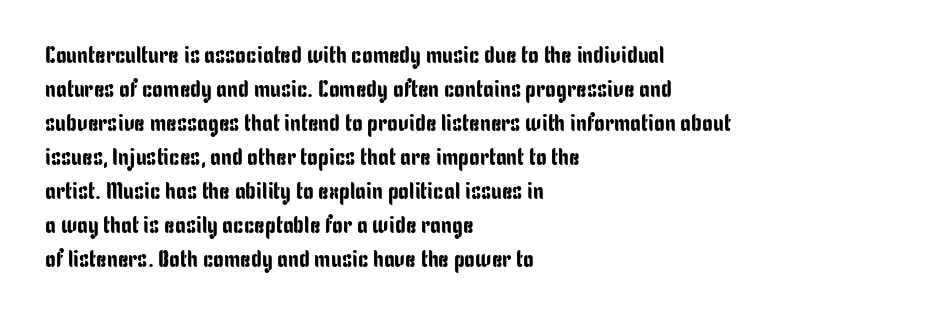
The image shows 24 px text type, upright; set left-aligned, normal line spacing (1.42x), normal letter spacing, not underlined.
